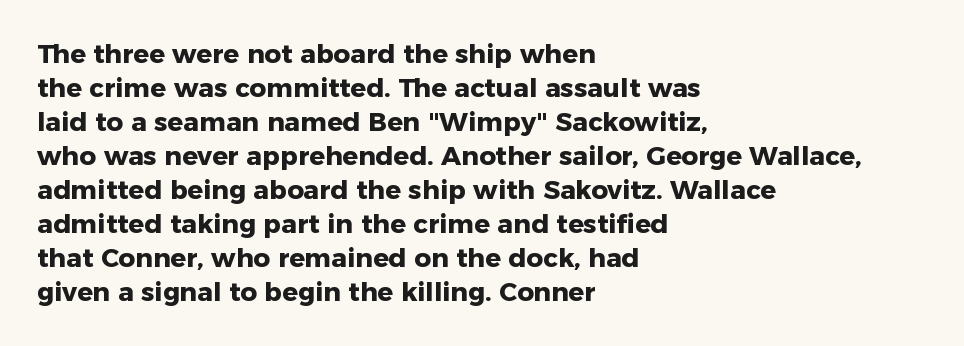
Q: Is the text bold? A: Yes.
Q: Is the text italic (slanted)? A: No, it is upright.
Q: Is the text underlined? A: No.
Q: How is the paragraph aligned? A: Left-aligned.
Q: Is the spacing between letters normal or unusually wide? A: Normal.
Q: Is the spacing between lines tight, normal or loose? A: Normal.
